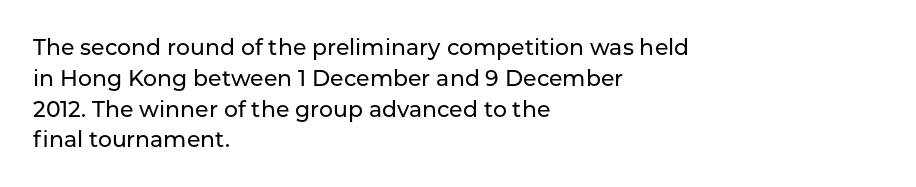
Q: Is the text italic (slanted)? A: No, it is upright.
Q: Is the text underlined? A: No.
Q: How is the paragraph aligned? A: Left-aligned.
Q: Is the spacing between letters normal or unusually wide? A: Normal.
Q: Is the spacing between lines tight, normal or loose? A: Normal.
